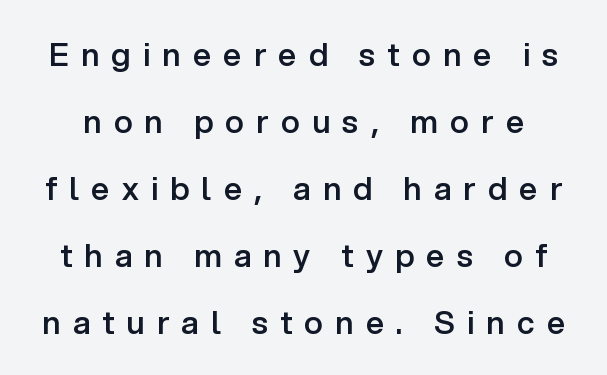
The image shows 32 px semibold sans-serif type, upright; set loose line spacing (2.09x), unusually wide letter spacing (+0.38 em), not underlined; low stroke contrast and a medium x-height.
